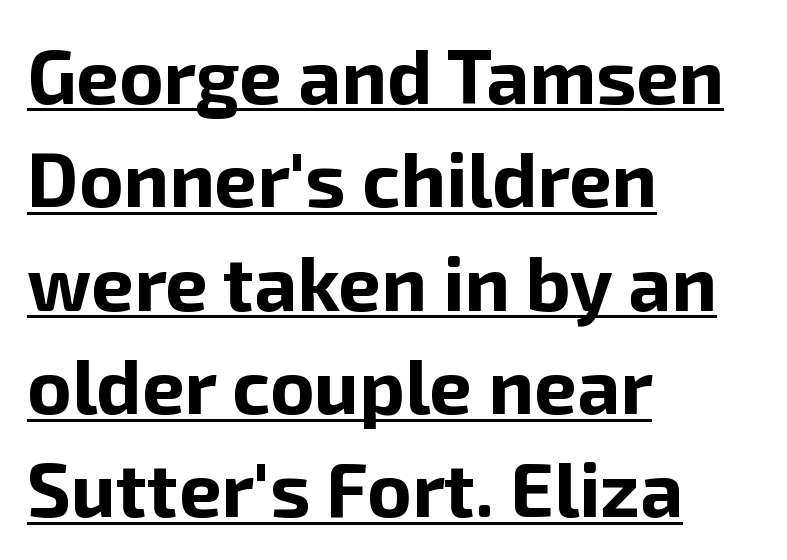
Q: Is the text bold? A: Yes.
Q: Is the text italic (slanted)? A: No, it is upright.
Q: Is the typeface a serif or a sans-serif typeface? A: Sans-serif.
Q: Is the text underlined? A: Yes.
Q: How is the paragraph aligned? A: Left-aligned.
Q: Is the spacing between letters normal or unusually wide? A: Normal.
Q: Is the spacing between lines tight, normal or loose? A: Normal.
Q: Width (condensed, normal, or wide)? A: Normal.
Q: Stroke contrast? A: Low.
Q: x-height? A: Medium.
Q: Monospaced? A: No.
